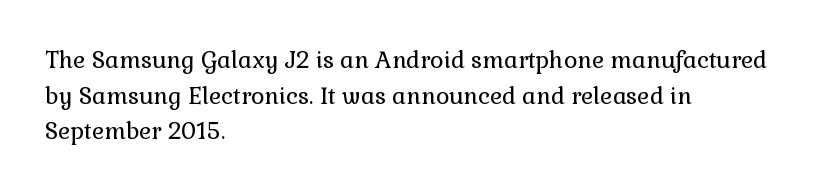
Baseline-to-baseline distance is the conventional proportion of letter height. The passage is arranged the way most books set body copy — flush left. The glyphs are unaccompanied by any horizontal stroke below them. The gaps between neighbouring characters are ordinary and unremarkable.
